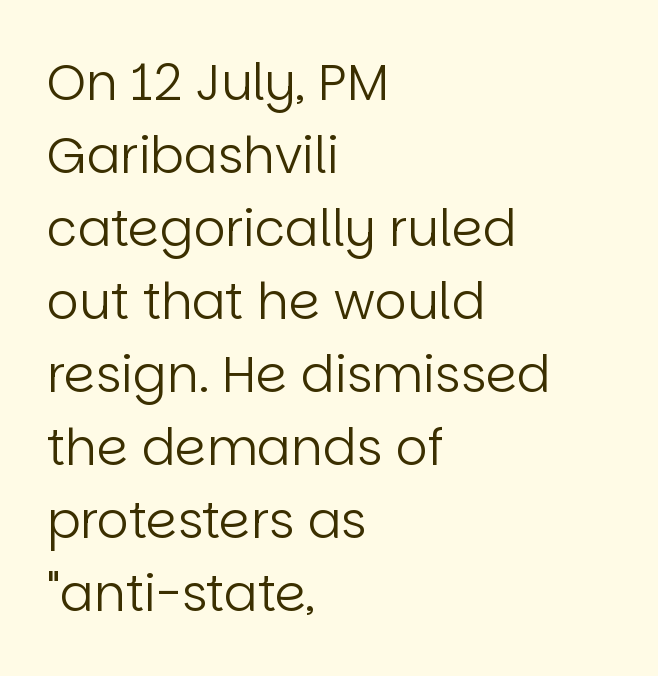
Q: Is the text bold? A: No.
Q: Is the text italic (slanted)? A: No, it is upright.
Q: Is the typeface a serif or a sans-serif typeface? A: Sans-serif.
Q: Is the text underlined? A: No.
Q: How is the paragraph aligned? A: Left-aligned.
Q: Is the spacing between letters normal or unusually wide? A: Normal.
Q: Is the spacing between lines tight, normal or loose? A: Normal.
Q: Width (condensed, normal, or wide)? A: Normal.
Q: Stroke contrast? A: Low.
Q: x-height? A: Large.
Q: Monospaced? A: No.
